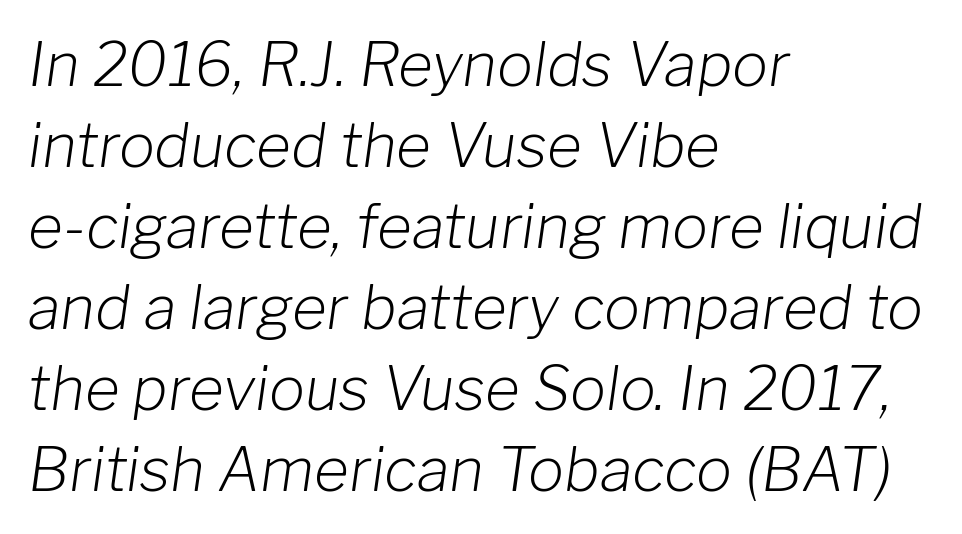
The image shows 60 px light type, italic (leaning right); set left-aligned, normal line spacing (1.35x), normal letter spacing, not underlined; low stroke contrast and a medium x-height.
